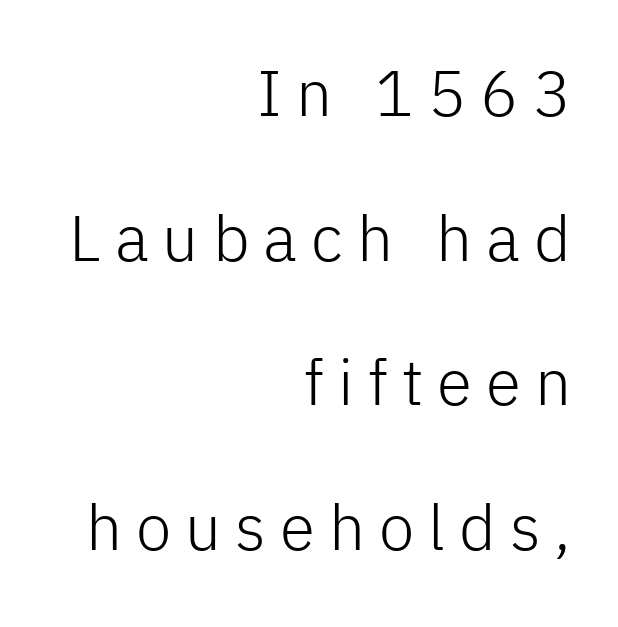
{"serif": "no", "italic": "no", "bold": "no", "weight": "light", "width": "normal", "stroke_contrast": "low", "x_height": "medium", "monospaced": "no", "underline": "no", "align": "right", "line_spacing": "loose", "line_spacing_ratio": 2.26, "letter_spacing": "wide", "letter_spacing_em": 0.22, "glyph_px": 64}
